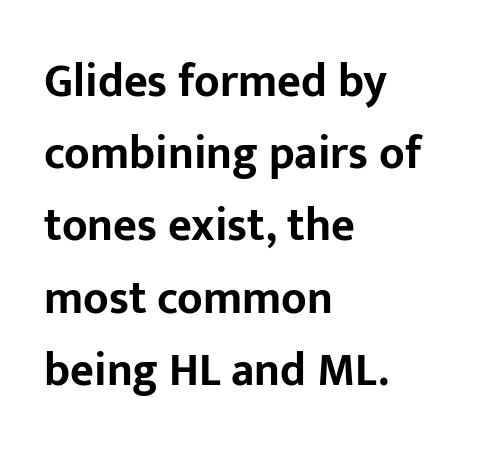
The image shows 46 px bold sans-serif type, upright; set left-aligned, normal line spacing (1.57x), normal letter spacing, not underlined; low stroke contrast and a medium x-height.
